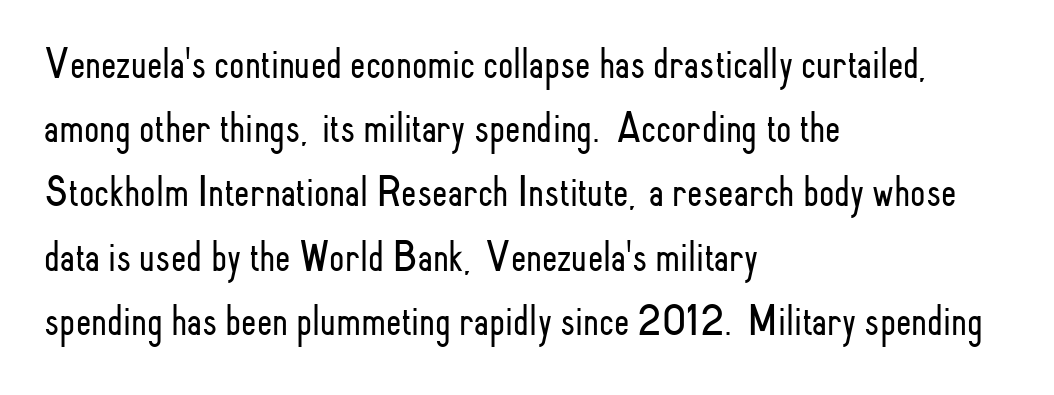
{"serif": "no", "italic": "no", "bold": "no", "weight": "light", "width": "condensed", "stroke_contrast": "low", "x_height": "small", "monospaced": "no", "underline": "no", "align": "left", "line_spacing": "normal", "line_spacing_ratio": 1.46, "letter_spacing": "normal", "letter_spacing_em": 0.0, "glyph_px": 44}
